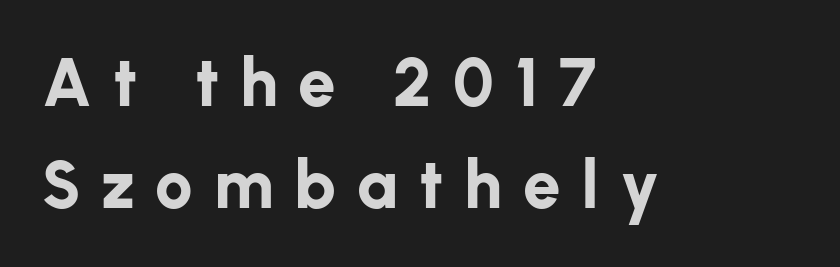
The image shows 67 px bold sans-serif type, upright; set left-aligned, normal line spacing (1.52x), unusually wide letter spacing (+0.31 em), not underlined; low stroke contrast and a medium x-height.
